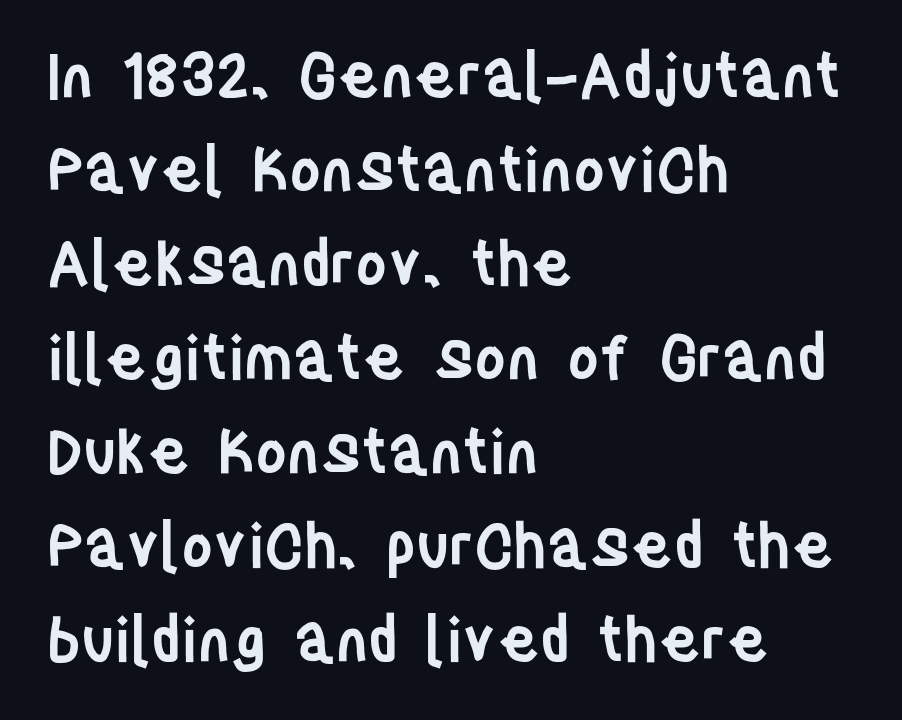
{"serif": "no", "italic": "no", "bold": "semi", "weight": "semibold", "width": "condensed", "stroke_contrast": "low", "x_height": "large", "monospaced": "no", "underline": "no", "align": "left", "line_spacing": "normal", "line_spacing_ratio": 1.54, "letter_spacing": "normal", "letter_spacing_em": 0.0, "glyph_px": 61}
